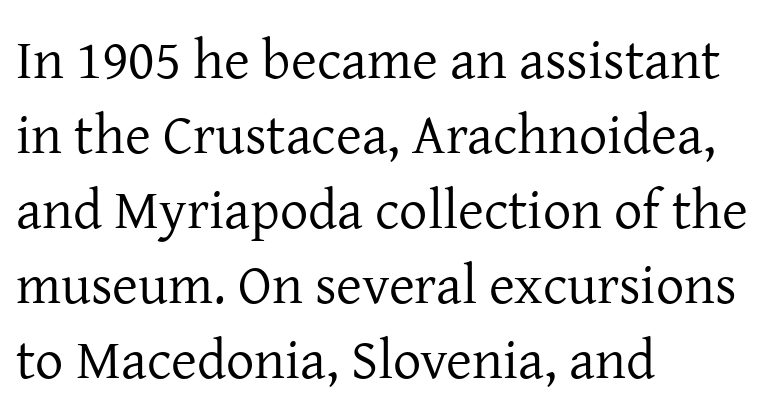
The image shows 56 px regular-weight serif type, upright; set left-aligned, normal line spacing (1.34x), normal letter spacing, not underlined; low stroke contrast and a medium x-height.
